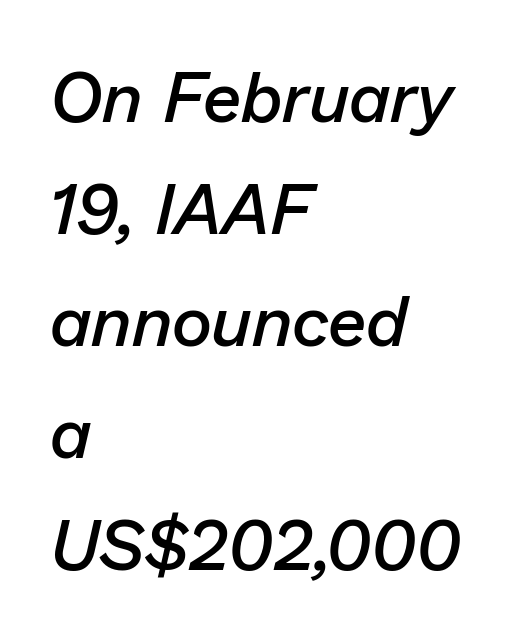
Q: Is the text bold? A: Semi-bold.
Q: Is the text italic (slanted)? A: Yes, it leans right by about 13 degrees.
Q: Is the text underlined? A: No.
Q: How is the paragraph aligned? A: Left-aligned.
Q: Is the spacing between letters normal or unusually wide? A: Normal.
Q: Is the spacing between lines tight, normal or loose? A: Normal.
Q: Width (condensed, normal, or wide)? A: Normal.
Q: Stroke contrast? A: Low.
Q: x-height? A: Medium.
Q: Monospaced? A: No.
